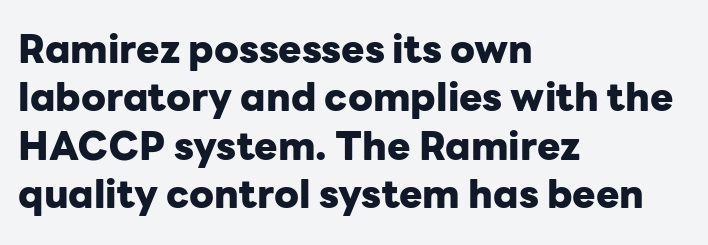
Q: Is the text bold? A: Yes.
Q: Is the text italic (slanted)? A: No, it is upright.
Q: Is the typeface a serif or a sans-serif typeface? A: Sans-serif.
Q: Is the text underlined? A: No.
Q: How is the paragraph aligned? A: Left-aligned.
Q: Is the spacing between letters normal or unusually wide? A: Normal.
Q: Width (condensed, normal, or wide)? A: Normal.
Q: Stroke contrast? A: Low.
Q: x-height? A: Medium.
Q: Monospaced? A: No.
